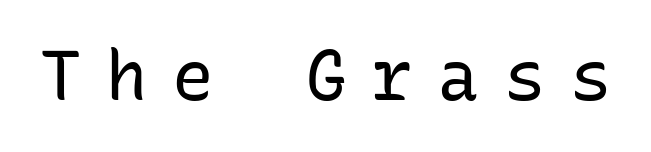
The image shows 69 px regular-weight sans-serif type, upright, monospaced; set unusually wide letter spacing (+0.36 em), not underlined; low stroke contrast and a medium x-height.
